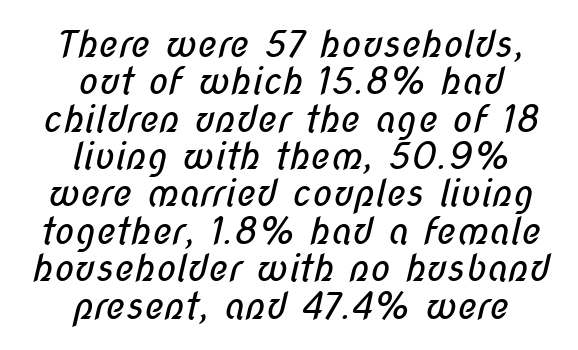
The image shows 37 px regular-weight, condensed sans-serif type; set centered, tight line spacing (1.01x), normal letter spacing, not underlined; low stroke contrast and a medium x-height.
